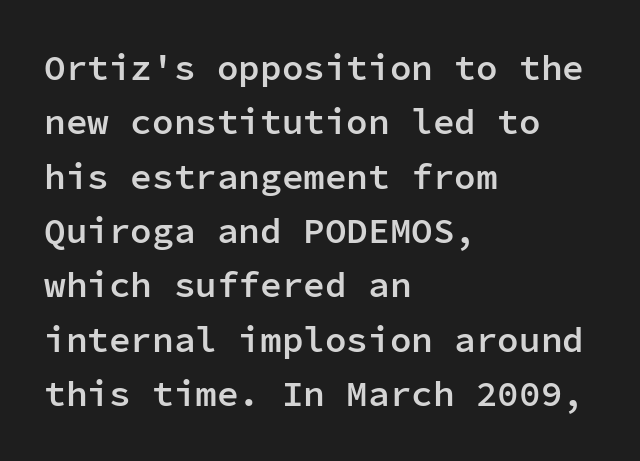
{"serif": "no", "italic": "no", "bold": "semi", "weight": "semibold", "width": "normal", "stroke_contrast": "low", "x_height": "medium", "monospaced": "yes", "underline": "no", "align": "left", "line_spacing": "normal", "line_spacing_ratio": 1.51, "letter_spacing": "normal", "letter_spacing_em": 0.0, "glyph_px": 36}
